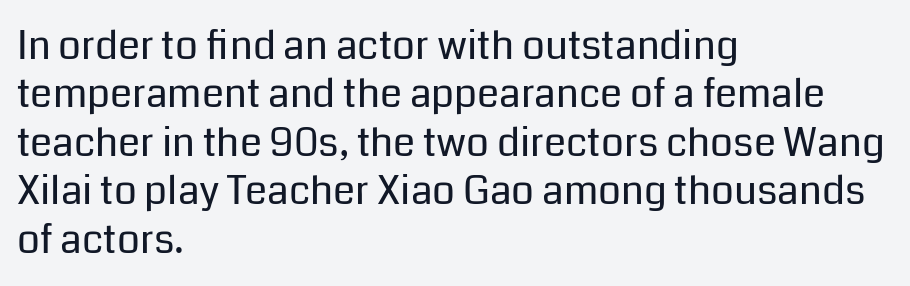
Q: Is the text bold? A: No.
Q: Is the text italic (slanted)? A: No, it is upright.
Q: Is the typeface a serif or a sans-serif typeface? A: Sans-serif.
Q: Is the text underlined? A: No.
Q: How is the paragraph aligned? A: Left-aligned.
Q: Is the spacing between letters normal or unusually wide? A: Normal.
Q: Width (condensed, normal, or wide)? A: Normal.
Q: Stroke contrast? A: Low.
Q: x-height? A: Medium.
Q: Monospaced? A: No.
